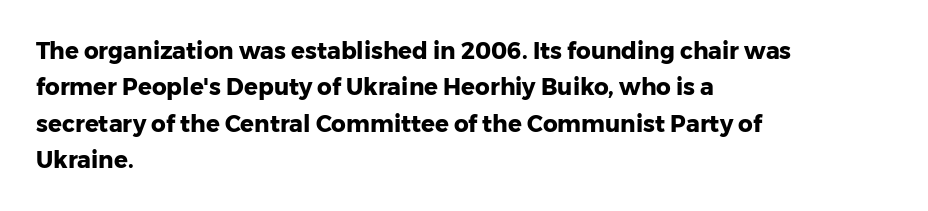
Q: Is the text bold? A: Yes.
Q: Is the text italic (slanted)? A: No, it is upright.
Q: Is the text underlined? A: No.
Q: How is the paragraph aligned? A: Left-aligned.
Q: Is the spacing between letters normal or unusually wide? A: Normal.
Q: Is the spacing between lines tight, normal or loose? A: Normal.
